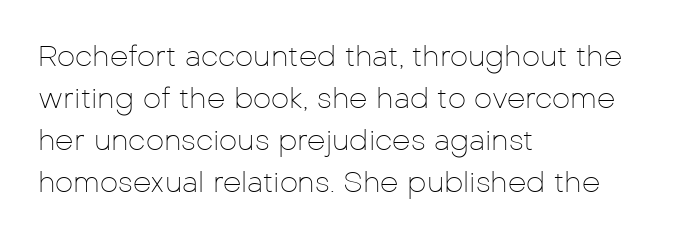
{"serif": "no", "italic": "no", "bold": "no", "weight": "thin", "width": "normal", "stroke_contrast": "low", "x_height": "medium", "monospaced": "no", "underline": "no", "align": "left", "line_spacing": "normal", "line_spacing_ratio": 1.45, "letter_spacing": "normal", "letter_spacing_em": 0.0, "glyph_px": 29}
